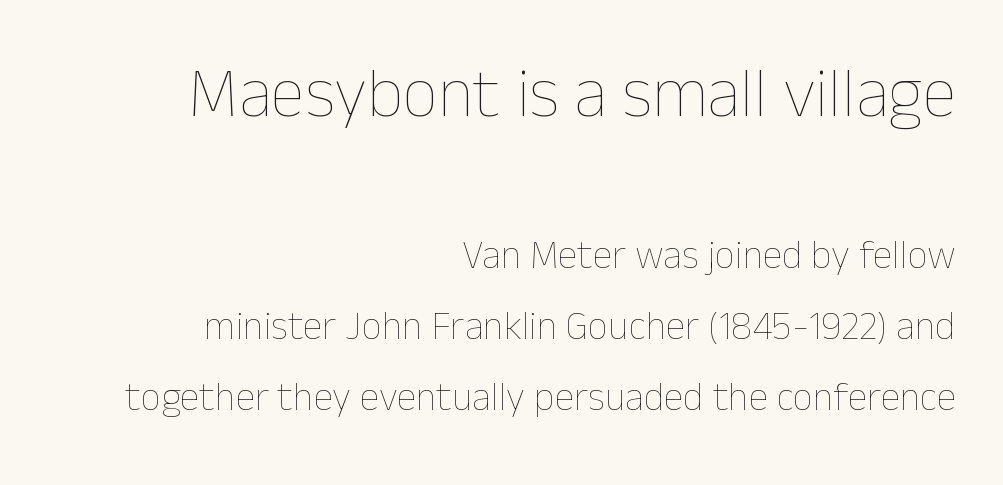
The image shows 70 px thin type, upright; set right-aligned, line spacing 1.78x, normal letter spacing, not underlined; the first (top) block is 1.75x larger; low stroke contrast and a medium x-height.
